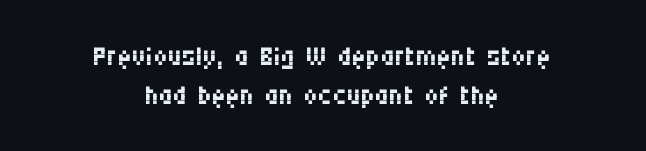
The line texture is even and compact thanks to regular tracking. The type family on display is of the sans-serif kind. The letters stand upright; this is a roman face. Descenders are the only things crossing below the line.
